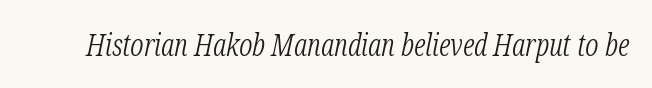
The face used here is proportionally spaced, like ordinary book or web type. The string is rendered with underlining switched off. Small tapered or slab feet sit at the stroke ends, so this counts as serif. This is not heavy type; no bold has been used.
